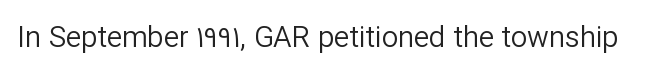
The image shows 29 px regular-weight sans-serif type, upright; set normal letter spacing, not underlined; low stroke contrast and a medium x-height.
